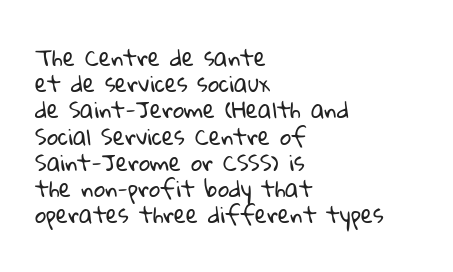
The image shows 22 px text type; set left-aligned, line spacing 1.19x, normal letter spacing, not underlined.
